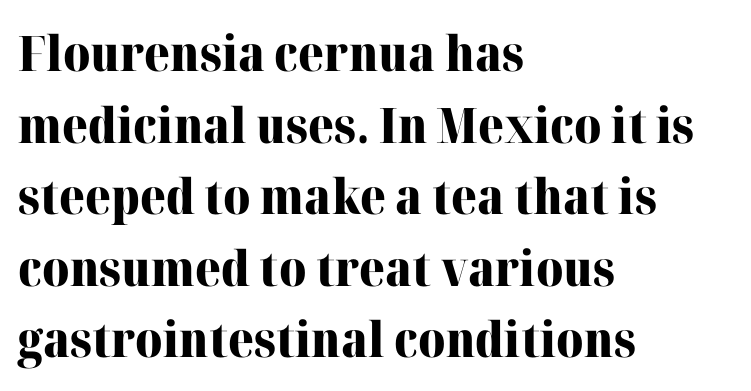
The image shows 49 px heavy serif type, upright; set left-aligned, normal line spacing (1.46x), normal letter spacing, not underlined; high stroke contrast and a medium x-height.
